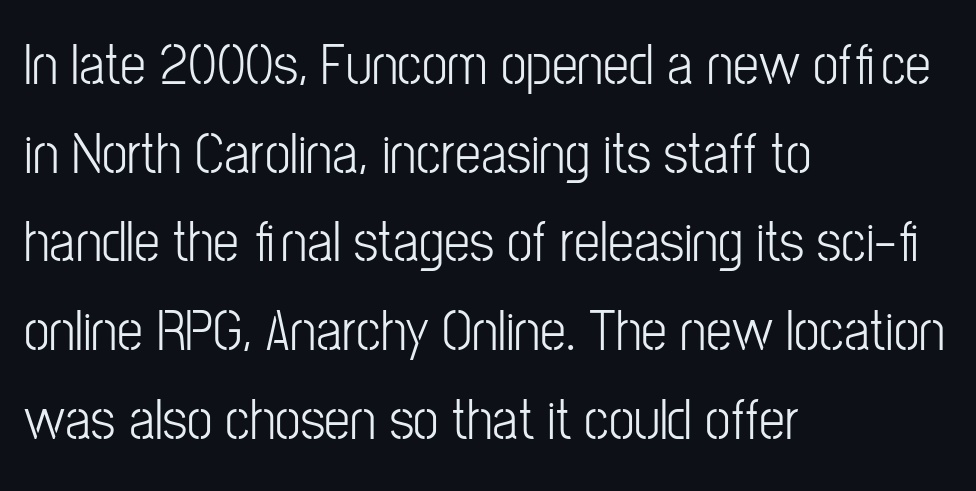
{"serif": "no", "italic": "no", "bold": "no", "weight": "light", "width": "condensed", "stroke_contrast": "low", "x_height": "medium", "monospaced": "no", "underline": "no", "align": "left", "line_spacing": "normal", "line_spacing_ratio": 1.53, "letter_spacing": "normal", "letter_spacing_em": 0.0, "glyph_px": 58}
